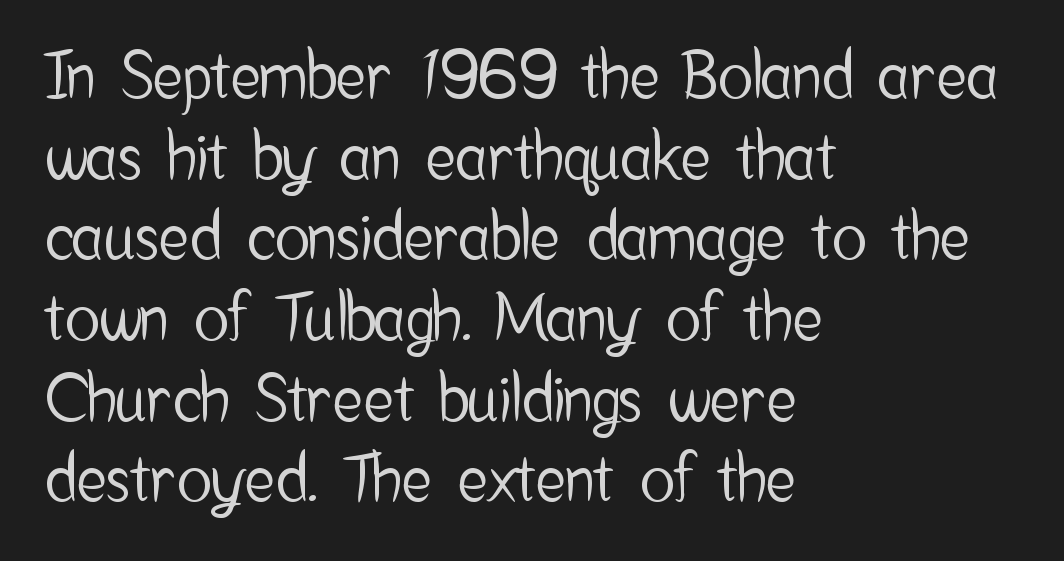
Compared with typical paragraphs, the rows here are spaced about the same. Does the lettering tilt? It doesn't — this is upright. All the whitespace from short lines collects on the right. Descenders are the only things crossing below the line.
